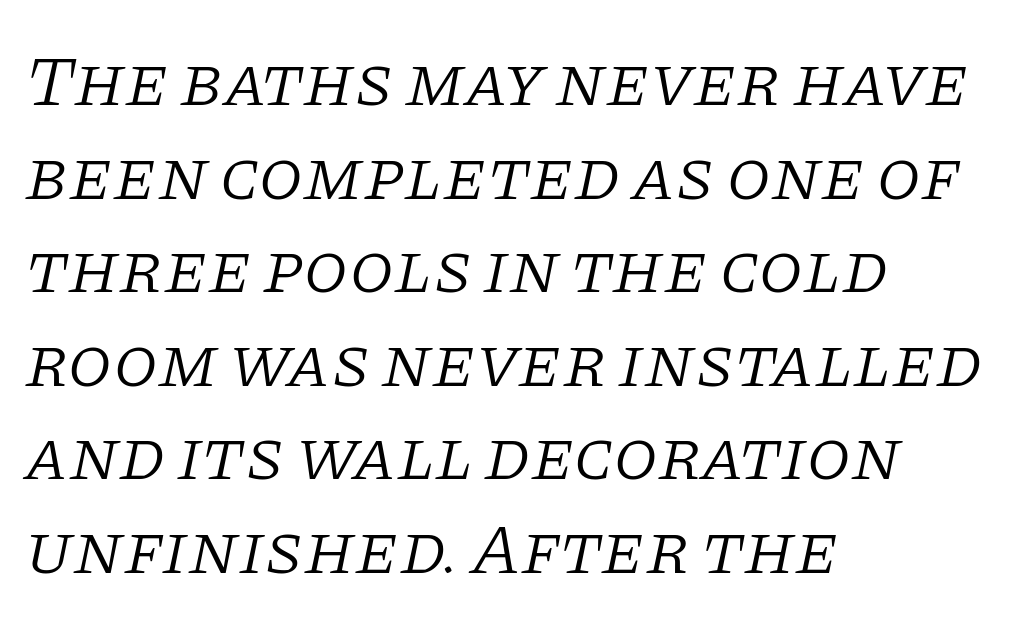
{"serif": "yes", "italic": "yes", "lean": "right", "slant_degrees": 11, "bold": "no", "weight": "light", "width": "normal", "stroke_contrast": "low", "x_height": "large", "monospaced": "no", "underline": "no", "align": "left", "line_spacing": "normal", "line_spacing_ratio": 1.3, "letter_spacing": "normal", "letter_spacing_em": 0.0, "glyph_px": 72}
